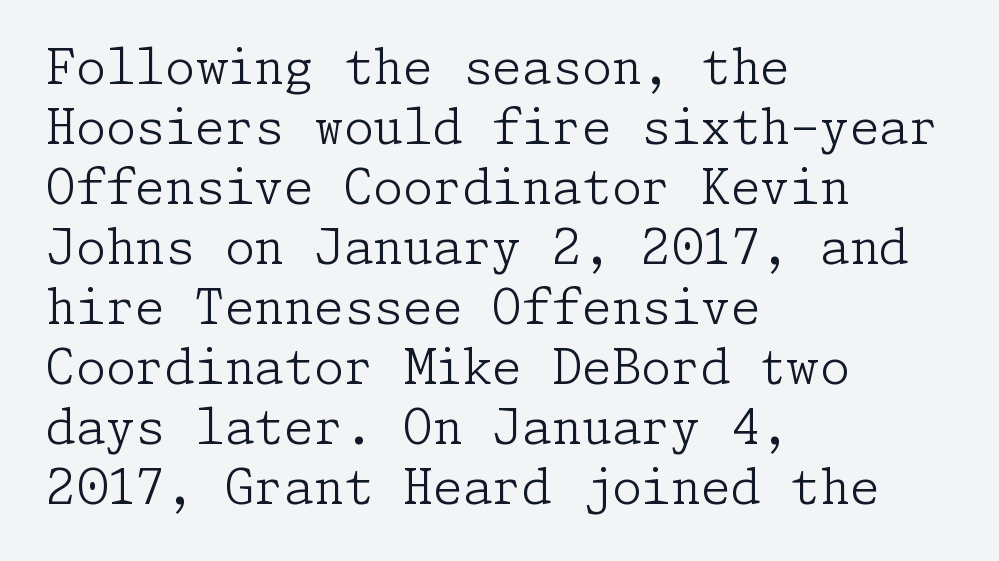
The image shows 48 px light serif type, upright; set left-aligned, normal line spacing (1.25x), normal letter spacing, not underlined; low stroke contrast and a medium x-height.
